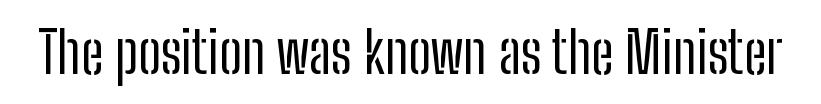
The image shows 57 px regular-weight, condensed sans-serif type, upright; set normal letter spacing, not underlined; low stroke contrast and a medium x-height.
